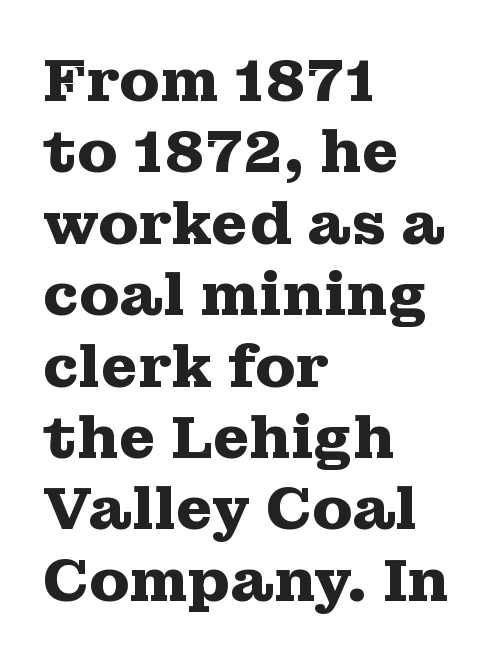
The image shows 59 px heavy, wide serif type, upright; set left-aligned, line spacing 1.21x, normal letter spacing, not underlined; medium stroke contrast and a medium x-height.
